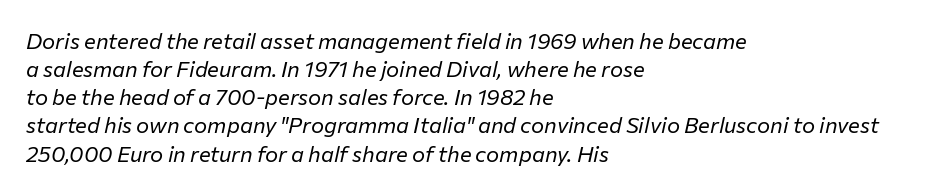
Only glyphs here, with clear space below each row. The specimen reads as italic at a glance. The passage shown stacks its lines at a standard gap. Which margin do the lines hug? The left one — the right edge is uneven. Each stroke keeps to a modest, everyday thickness or less. The face used here is rendered with its standard letterfit.
